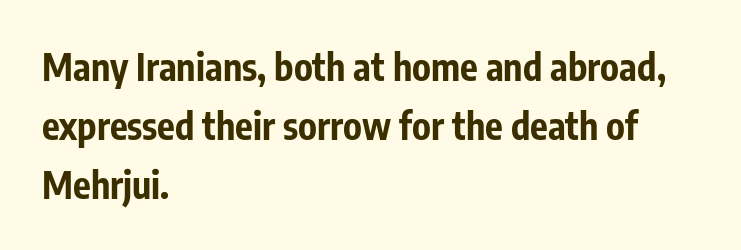
{"serif": "no", "italic": "no", "bold": "yes", "weight": "bold", "width": "condensed", "stroke_contrast": "low", "x_height": "medium", "monospaced": "no", "underline": "no", "align": "left", "line_spacing": "normal", "line_spacing_ratio": 1.59, "letter_spacing": "normal", "letter_spacing_em": 0.0, "glyph_px": 37}
